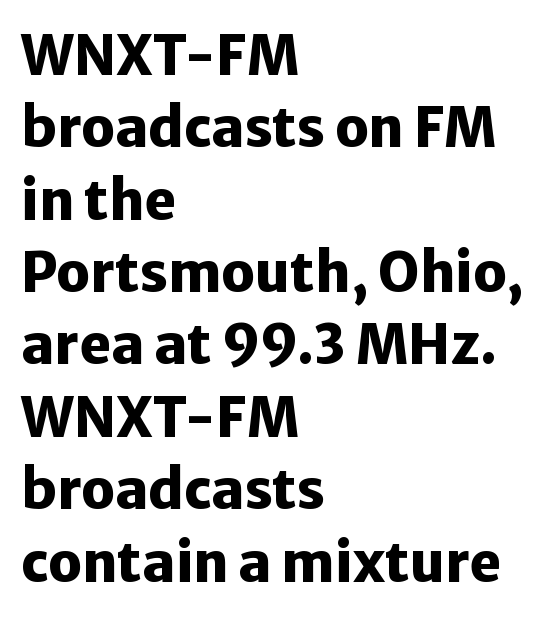
Q: Is the text bold? A: Yes.
Q: Is the text italic (slanted)? A: No, it is upright.
Q: Is the typeface a serif or a sans-serif typeface? A: Sans-serif.
Q: Is the text underlined? A: No.
Q: How is the paragraph aligned? A: Left-aligned.
Q: Is the spacing between letters normal or unusually wide? A: Normal.
Q: Is the spacing between lines tight, normal or loose? A: Normal.
Q: Width (condensed, normal, or wide)? A: Normal.
Q: Stroke contrast? A: Low.
Q: x-height? A: Medium.
Q: Monospaced? A: No.
